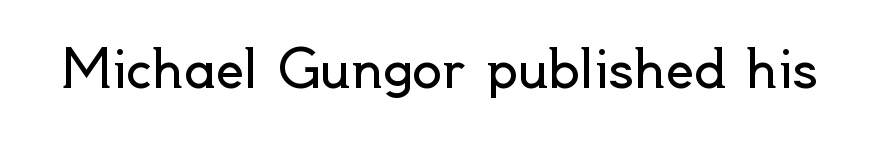
The image shows 50 px regular-weight sans-serif type, upright; set normal letter spacing, not underlined; a small x-height.
